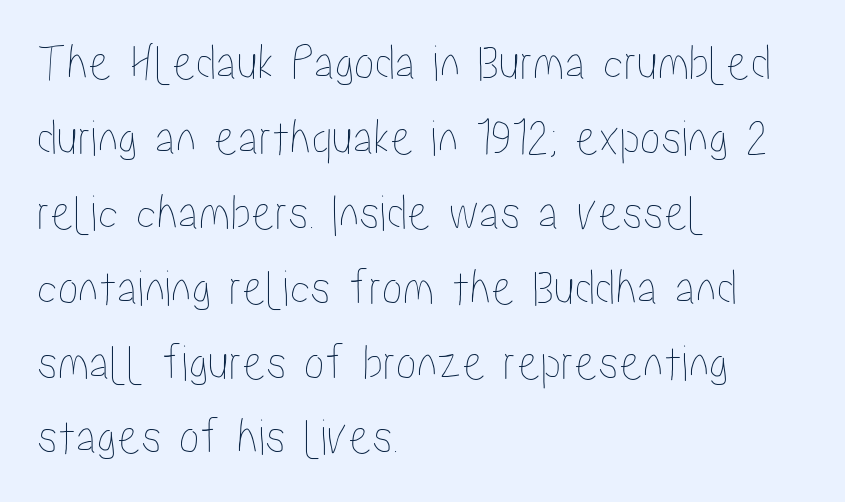
Q: Is the text italic (slanted)? A: No, it is upright.
Q: Is the text underlined? A: No.
Q: How is the paragraph aligned? A: Left-aligned.
Q: Is the spacing between letters normal or unusually wide? A: Normal.
Q: Is the spacing between lines tight, normal or loose? A: Normal.
Q: Width (condensed, normal, or wide)? A: Condensed.
Q: Stroke contrast? A: Low.
Q: x-height? A: Medium.
Q: Monospaced? A: No.
